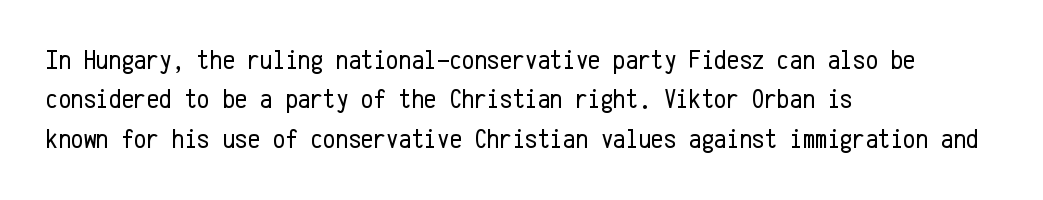
The image shows 28 px regular-weight, condensed sans-serif type, upright, monospaced; set left-aligned, normal line spacing (1.41x), normal letter spacing, not underlined; low stroke contrast and a medium x-height.
